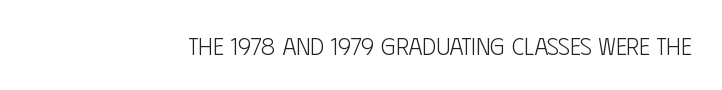
{"italic": "no", "bold": "no", "underline": "no", "letter_spacing": "normal", "letter_spacing_em": 0.0, "glyph_px": 24}
